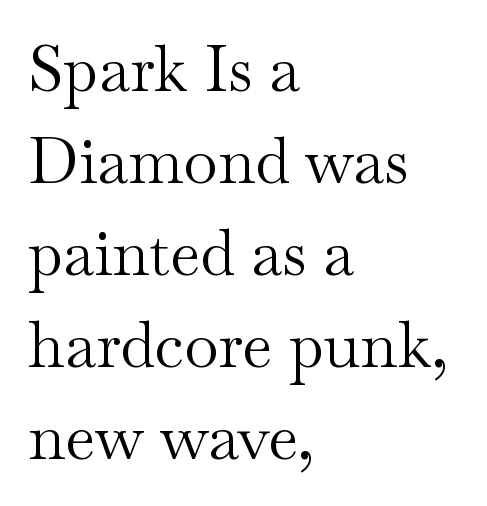
Q: Is the text bold? A: No.
Q: Is the text italic (slanted)? A: No, it is upright.
Q: Is the typeface a serif or a sans-serif typeface? A: Serif.
Q: Is the text underlined? A: No.
Q: How is the paragraph aligned? A: Left-aligned.
Q: Is the spacing between letters normal or unusually wide? A: Normal.
Q: Is the spacing between lines tight, normal or loose? A: Normal.
Q: Width (condensed, normal, or wide)? A: Wide.
Q: Stroke contrast? A: Medium.
Q: x-height? A: Small.
Q: Monospaced? A: No.
